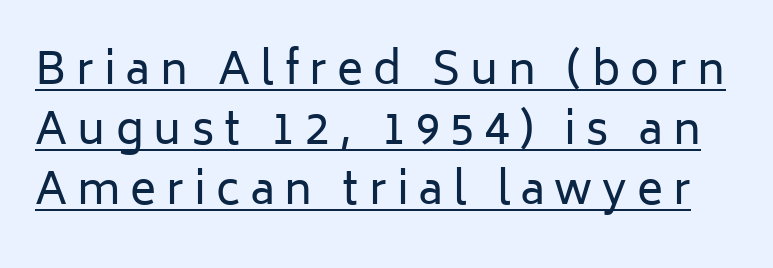
Q: Is the text bold? A: No.
Q: Is the text italic (slanted)? A: No, it is upright.
Q: Is the typeface a serif or a sans-serif typeface? A: Sans-serif.
Q: Is the text underlined? A: Yes.
Q: Is the spacing between letters normal or unusually wide? A: Unusually wide.
Q: Is the spacing between lines tight, normal or loose? A: Normal.
Q: Width (condensed, normal, or wide)? A: Normal.
Q: Stroke contrast? A: Low.
Q: x-height? A: Medium.
Q: Monospaced? A: No.
